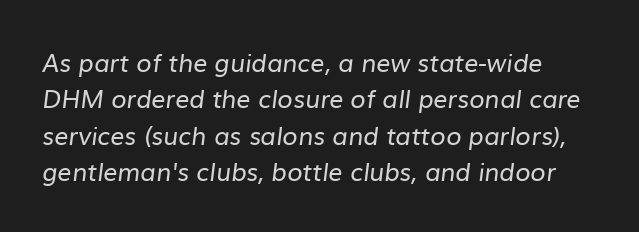
Q: Is the text bold? A: No.
Q: Is the text underlined? A: No.
Q: Is the spacing between letters normal or unusually wide? A: Normal.
Q: Is the spacing between lines tight, normal or loose? A: Normal.
